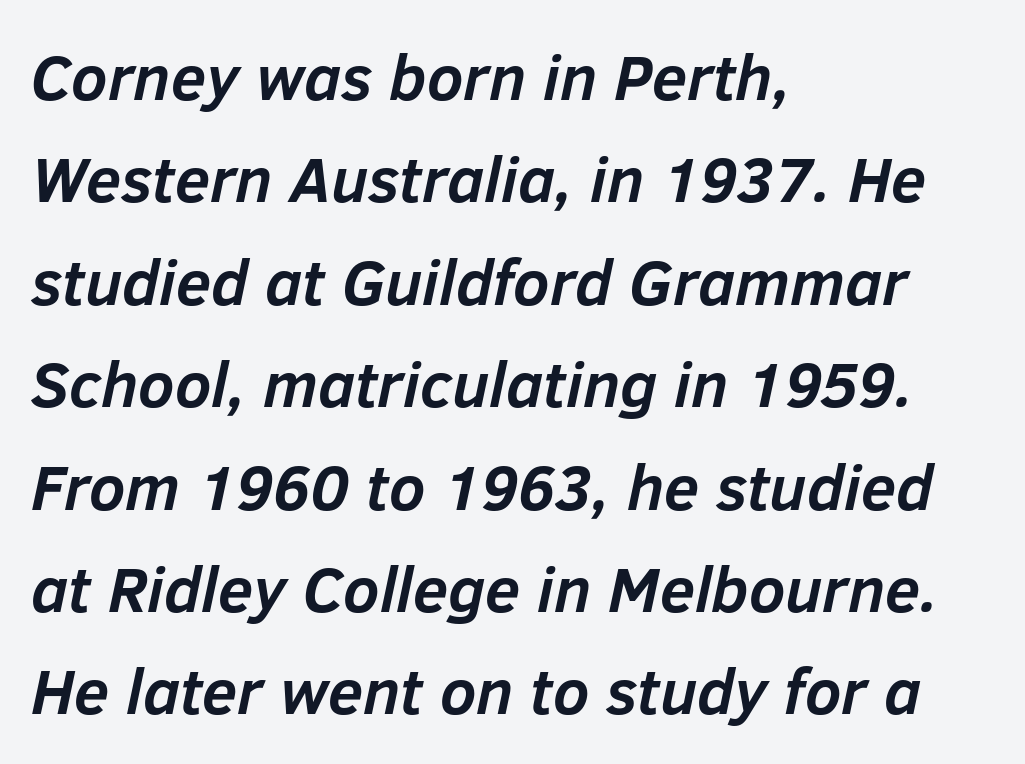
{"italic": "yes", "lean": "right", "slant_degrees": 12, "bold": "yes", "weight": "semibold", "width": "normal", "stroke_contrast": "low", "x_height": "medium", "monospaced": "no", "underline": "no", "align": "left", "line_spacing": "normal", "line_spacing_ratio": 1.6, "letter_spacing": "normal", "letter_spacing_em": 0.0, "glyph_px": 64}
